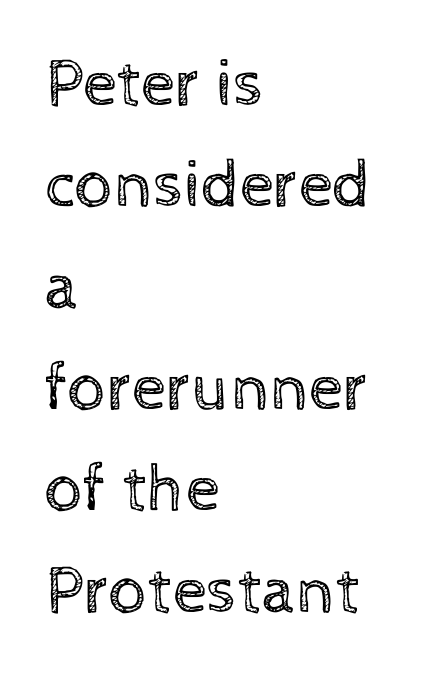
The image shows 68 px regular-weight type, upright; set left-aligned, normal line spacing (1.49x), normal letter spacing, not underlined; a medium x-height.
